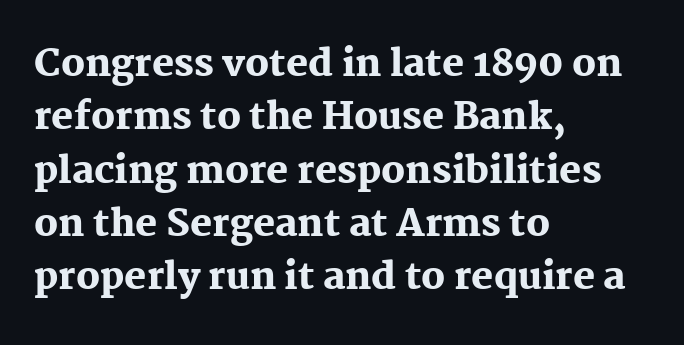
Q: Is the text bold? A: Yes.
Q: Is the text italic (slanted)? A: No, it is upright.
Q: Is the typeface a serif or a sans-serif typeface? A: Serif.
Q: Is the text underlined? A: No.
Q: How is the paragraph aligned? A: Left-aligned.
Q: Is the spacing between letters normal or unusually wide? A: Normal.
Q: Is the spacing between lines tight, normal or loose? A: Normal.
Q: Width (condensed, normal, or wide)? A: Normal.
Q: Stroke contrast? A: Medium.
Q: x-height? A: Medium.
Q: Monospaced? A: No.
